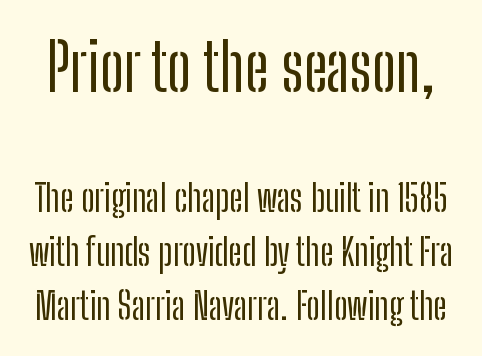
Q: Is the text italic (slanted)? A: No, it is upright.
Q: Is the typeface a serif or a sans-serif typeface? A: Sans-serif.
Q: Is the text underlined? A: No.
Q: Is the spacing between letters normal or unusually wide? A: Normal.
Q: Is the spacing between lines tight, normal or loose? A: Normal.
Q: Which block of text is set in a larger size, the first (top) or the second (bottom)? A: The first (top) one.
Q: Width (condensed, normal, or wide)? A: Condensed.
Q: Stroke contrast? A: Low.
Q: x-height? A: Medium.
Q: Monospaced? A: No.
